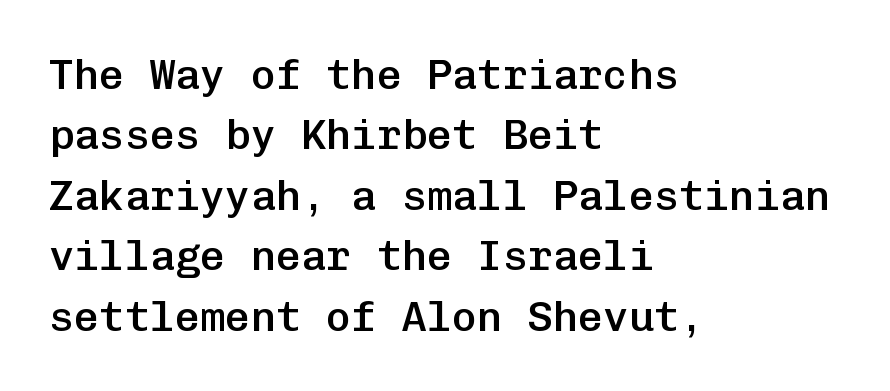
{"serif": "no", "italic": "no", "bold": "semi", "weight": "semibold", "width": "normal", "stroke_contrast": "low", "x_height": "medium", "monospaced": "yes", "underline": "no", "align": "left", "line_spacing": "normal", "line_spacing_ratio": 1.44, "letter_spacing": "normal", "letter_spacing_em": 0.0, "glyph_px": 42}
